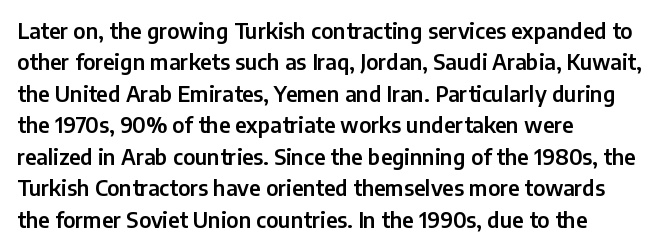
The image shows 21 px text type, upright; set left-aligned, normal line spacing (1.5x), normal letter spacing, not underlined.
